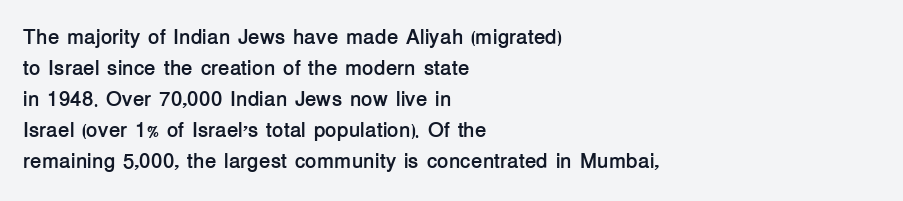
Q: Is the text bold? A: Yes.
Q: Is the text italic (slanted)? A: No, it is upright.
Q: Is the text underlined? A: No.
Q: How is the paragraph aligned? A: Left-aligned.
Q: Is the spacing between letters normal or unusually wide? A: Normal.
Q: Is the spacing between lines tight, normal or loose? A: Normal.
